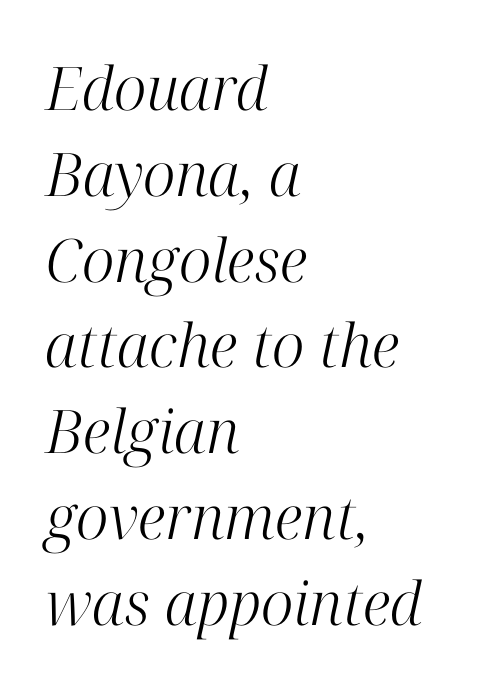
The image shows 60 px light serif type, italic (leaning right); set left-aligned, normal line spacing (1.43x), normal letter spacing, not underlined; high stroke contrast and a medium x-height.
